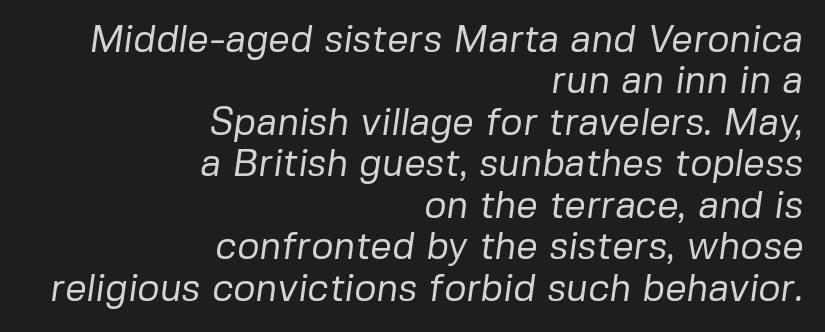
{"serif": "no", "bold": "no", "weight": "regular", "width": "normal", "stroke_contrast": "low", "x_height": "medium", "monospaced": "no", "underline": "no", "align": "right", "line_spacing": "tight", "line_spacing_ratio": 1.09, "letter_spacing": "normal", "letter_spacing_em": 0.0, "glyph_px": 38}
